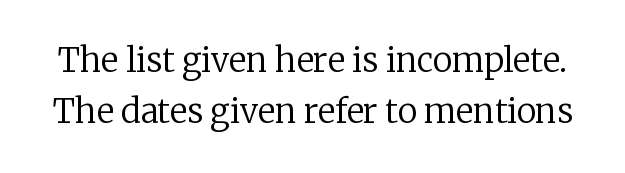
{"serif": "yes", "italic": "no", "bold": "no", "weight": "regular", "width": "normal", "stroke_contrast": "low", "x_height": "medium", "monospaced": "no", "underline": "no", "line_spacing": "normal", "line_spacing_ratio": 1.56, "letter_spacing": "normal", "letter_spacing_em": 0.0, "glyph_px": 33}
